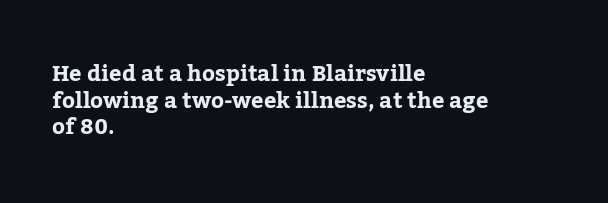
A student would call this left alignment; a typographer would say flush left, rag right. Nobody touched the tracking dial on this one. Tall strokes in this sample are plumb rather than angled. Descenders are the only things crossing below the line.
